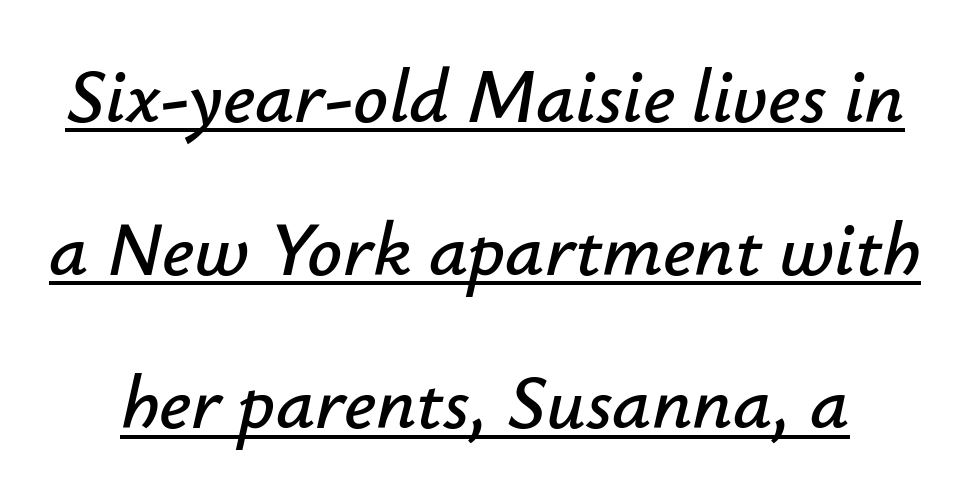
{"italic": "yes", "lean": "right", "slant_degrees": 12, "width": "normal", "stroke_contrast": "low", "x_height": "small", "monospaced": "no", "underline": "yes", "line_spacing": "loose", "line_spacing_ratio": 1.99, "letter_spacing": "normal", "letter_spacing_em": 0.0, "glyph_px": 77}
